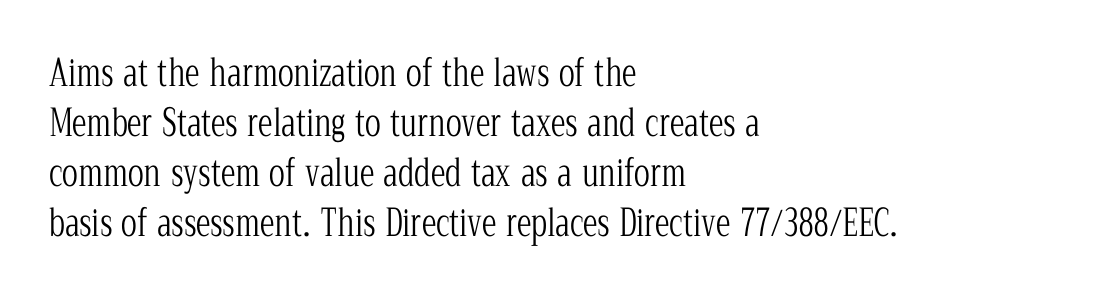
The image shows 37 px light, condensed serif type, upright; set left-aligned, normal line spacing (1.35x), normal letter spacing, not underlined; low stroke contrast and a medium x-height.
